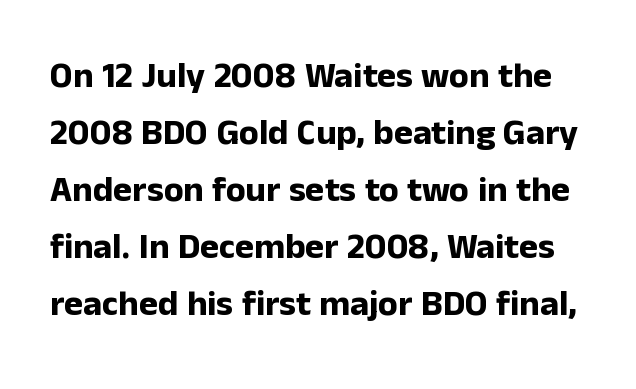
Letters rest on an invisible, unmarked baseline. Nobody touched the tracking dial on this one. A typesetter would call this proportional, since set widths differ per character. Typographic density is high because the face is bold.
